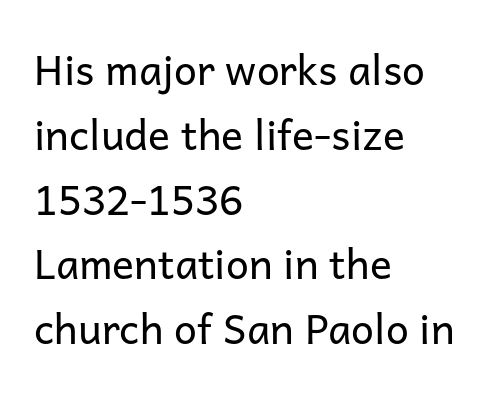
Q: Is the text bold? A: No.
Q: Is the text italic (slanted)? A: No, it is upright.
Q: Is the typeface a serif or a sans-serif typeface? A: Sans-serif.
Q: Is the text underlined? A: No.
Q: How is the paragraph aligned? A: Left-aligned.
Q: Is the spacing between letters normal or unusually wide? A: Normal.
Q: Is the spacing between lines tight, normal or loose? A: Normal.
Q: Width (condensed, normal, or wide)? A: Normal.
Q: Stroke contrast? A: Low.
Q: x-height? A: Medium.
Q: Monospaced? A: No.
